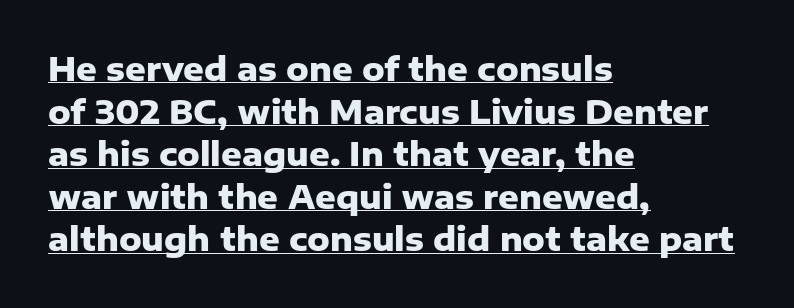
The rendering keeps characters at their native spacing. Reading down the block, your eye returns to a fixed left position each line. Like a heading marked for emphasis, these lines bear an underscore. Set as a true bold cut, around the 700 mark. Nope, no serifs anywhere on these letters. Here the designer chose a conventional face with non-uniform glyph widths.
